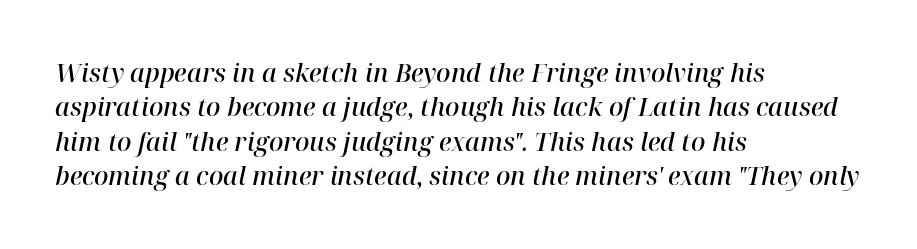
The image shows 25 px text type, italic (leaning right); set left-aligned, normal line spacing (1.38x), normal letter spacing, not underlined.
